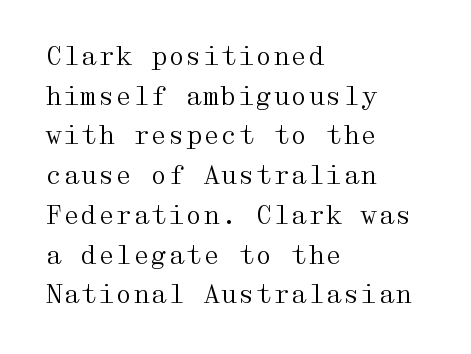
{"italic": "no", "bold": "no", "underline": "no", "align": "left", "line_spacing": "normal", "line_spacing_ratio": 1.59, "letter_spacing": "normal", "letter_spacing_em": 0.0, "glyph_px": 25}
